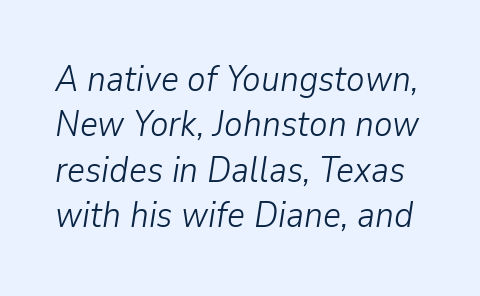
In terms of leading, this rendering sits right in the middle. Has an underline been added? It has not. Tall strokes in this sample are angled rather than plumb. Think standard paragraph weight, or any step lighter than that.
